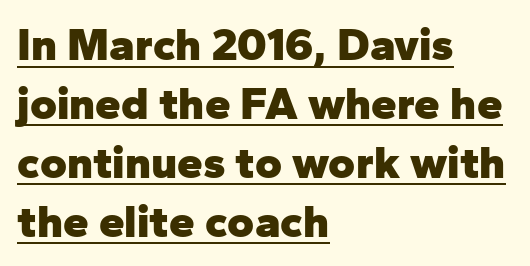
The image shows 46 px heavy sans-serif type, upright; set left-aligned, normal line spacing (1.28x), normal letter spacing, underlined; low stroke contrast and a medium x-height.
